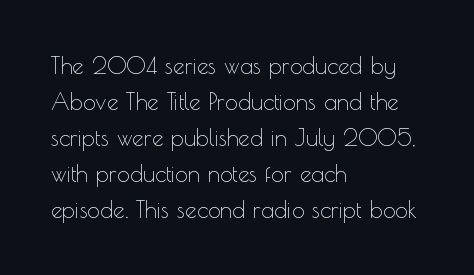
{"italic": "no", "bold": "no", "underline": "no", "align": "left", "line_spacing": "normal", "line_spacing_ratio": 1.57, "letter_spacing": "normal", "letter_spacing_em": 0.0, "glyph_px": 23}
